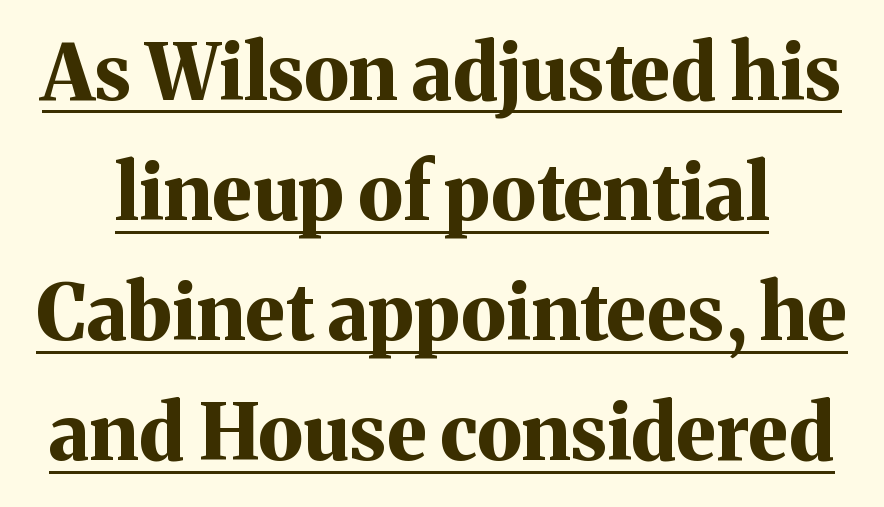
The image shows 77 px bold serif type, upright; set normal line spacing (1.56x), normal letter spacing, underlined; medium stroke contrast and a medium x-height.
